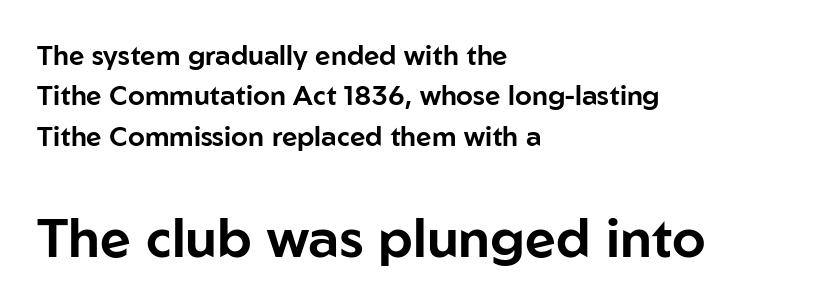
Q: Is the text italic (slanted)? A: No, it is upright.
Q: Is the typeface a serif or a sans-serif typeface? A: Sans-serif.
Q: Is the text underlined? A: No.
Q: How is the paragraph aligned? A: Left-aligned.
Q: Is the spacing between letters normal or unusually wide? A: Normal.
Q: Is the spacing between lines tight, normal or loose? A: Normal.
Q: Which block of text is set in a larger size, the first (top) or the second (bottom)? A: The second (bottom) one.
Q: Width (condensed, normal, or wide)? A: Normal.
Q: Stroke contrast? A: Low.
Q: x-height? A: Medium.
Q: Monospaced? A: No.
